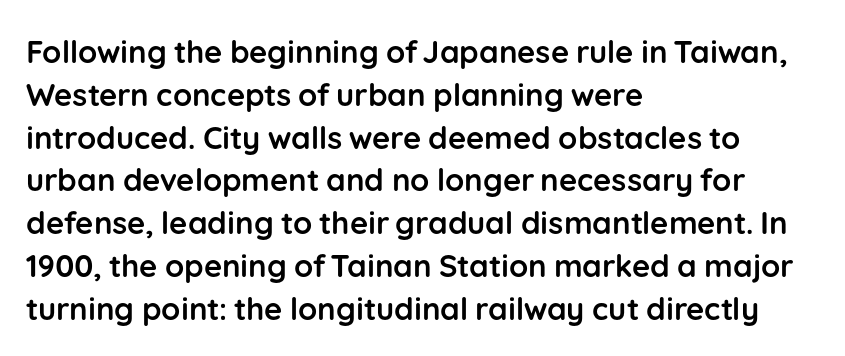
A classic flush-left, rag-right setting is used for this passage. Ascenders rise straight up at ninety degrees. Check where the strokes stop: nothing finishes them off — pure sans. This rendering leaves character spacing at its baseline value. The characters look thick and weighty, a clear bold. This rendering features lettering with no underline.
